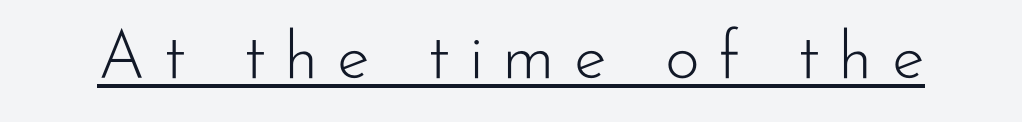
Glyph-to-glyph distance is far greater than everyday printed text. The axis of the letterforms is exactly vertical. The letters advance in unequal steps, a hallmark of proportional type. The strokes carry an ordinary text weight at most.
